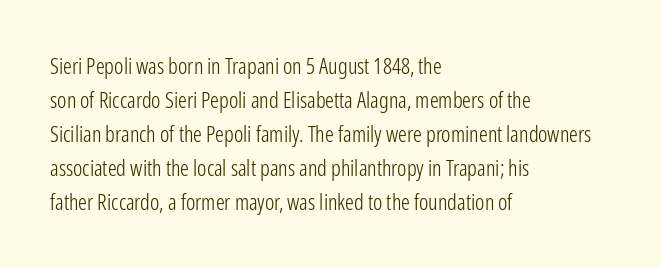
Q: Is the text bold? A: No.
Q: Is the text italic (slanted)? A: No, it is upright.
Q: Is the text underlined? A: No.
Q: How is the paragraph aligned? A: Left-aligned.
Q: Is the spacing between letters normal or unusually wide? A: Normal.
Q: Is the spacing between lines tight, normal or loose? A: Normal.
